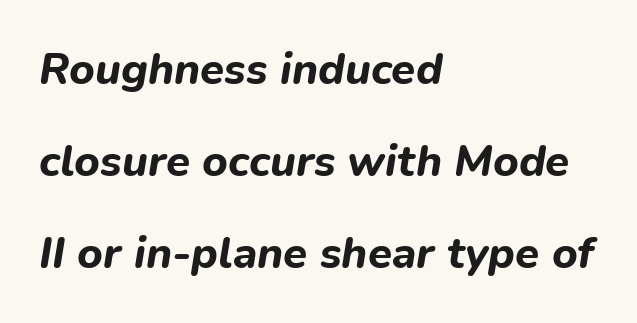
Q: Is the text bold? A: Yes.
Q: Is the text italic (slanted)? A: Yes, it leans right by about 9 degrees.
Q: Is the text underlined? A: No.
Q: How is the paragraph aligned? A: Left-aligned.
Q: Is the spacing between letters normal or unusually wide? A: Normal.
Q: Is the spacing between lines tight, normal or loose? A: Loose.
Q: Width (condensed, normal, or wide)? A: Normal.
Q: Stroke contrast? A: Low.
Q: x-height? A: Medium.
Q: Monospaced? A: No.
